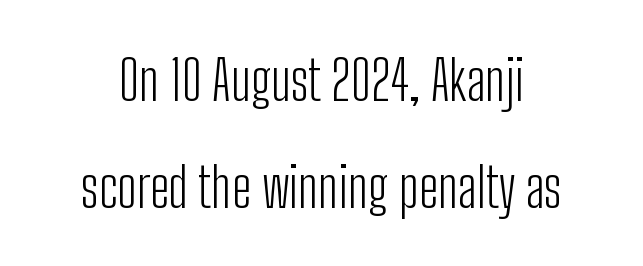
Tracking here is standard; glyphs follow each other at the usual distance. The zone under the glyphs is completely vacant. This is sans-serif lettering, the kind often seen on screens and signage. Ink coverage per letter is moderate at most.
